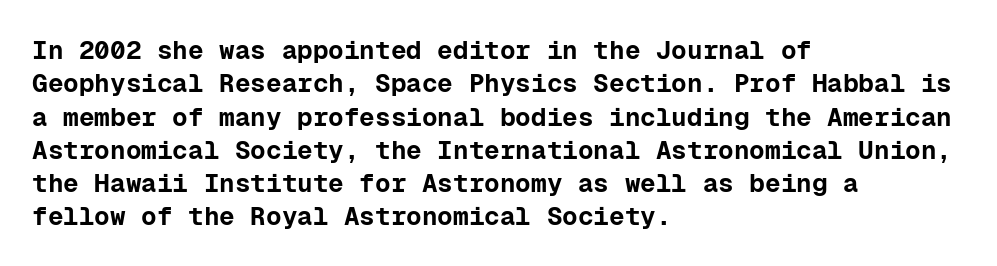
Q: Is the text bold? A: Yes.
Q: Is the text italic (slanted)? A: No, it is upright.
Q: Is the text underlined? A: No.
Q: How is the paragraph aligned? A: Left-aligned.
Q: Is the spacing between letters normal or unusually wide? A: Normal.
Q: Is the spacing between lines tight, normal or loose? A: Normal.
